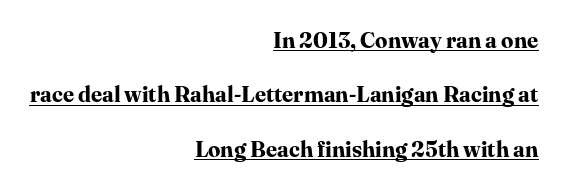
Q: Is the text bold? A: Yes.
Q: Is the text italic (slanted)? A: No, it is upright.
Q: Is the text underlined? A: Yes.
Q: How is the paragraph aligned? A: Right-aligned.
Q: Is the spacing between letters normal or unusually wide? A: Normal.
Q: Is the spacing between lines tight, normal or loose? A: Loose.
